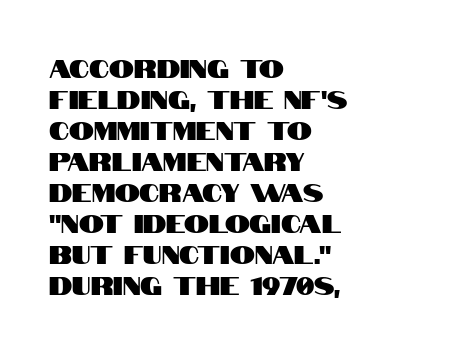
The image shows 25 px text type, upright; set left-aligned, line spacing 1.24x, normal letter spacing, not underlined.
